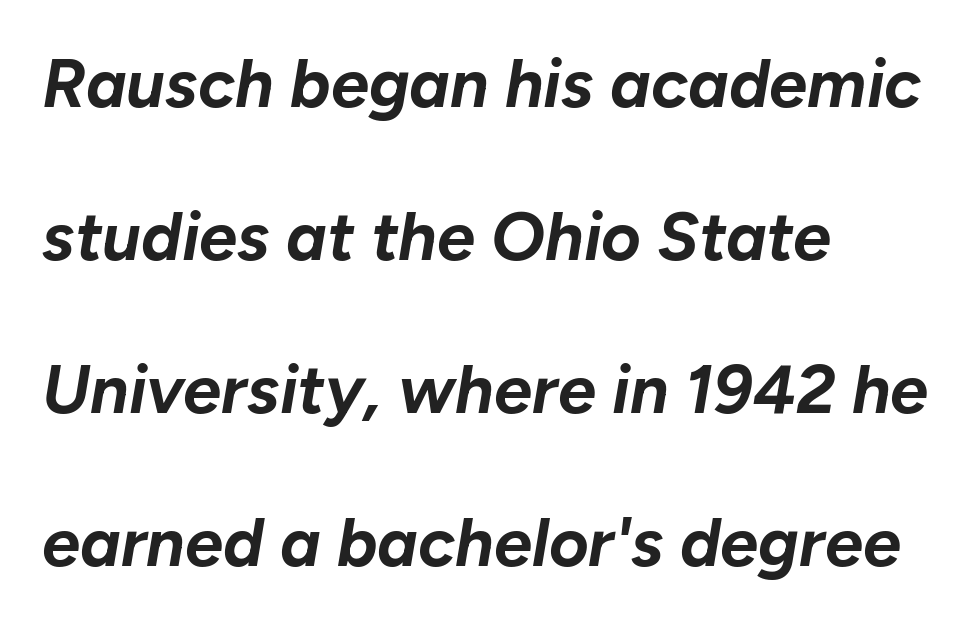
Q: Is the text bold? A: Yes.
Q: Is the text italic (slanted)? A: Yes, it leans right by about 10 degrees.
Q: Is the text underlined? A: No.
Q: How is the paragraph aligned? A: Left-aligned.
Q: Is the spacing between letters normal or unusually wide? A: Normal.
Q: Is the spacing between lines tight, normal or loose? A: Loose.
Q: Width (condensed, normal, or wide)? A: Normal.
Q: Stroke contrast? A: Low.
Q: x-height? A: Medium.
Q: Monospaced? A: No.
